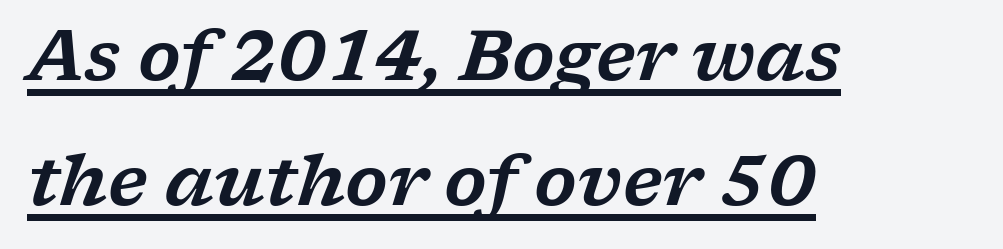
Q: Is the text italic (slanted)? A: Yes, it leans right by about 17 degrees.
Q: Is the typeface a serif or a sans-serif typeface? A: Serif.
Q: Is the text underlined? A: Yes.
Q: How is the paragraph aligned? A: Left-aligned.
Q: Is the spacing between letters normal or unusually wide? A: Normal.
Q: Width (condensed, normal, or wide)? A: Wide.
Q: Stroke contrast? A: Low.
Q: x-height? A: Medium.
Q: Monospaced? A: No.
